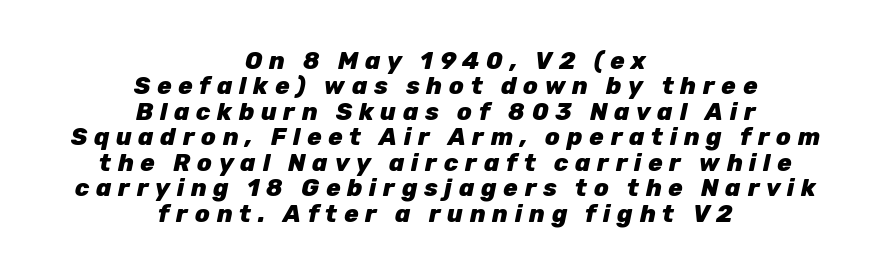
Q: Is the text bold? A: Yes.
Q: Is the text italic (slanted)? A: Yes, it leans right by about 12 degrees.
Q: Is the text underlined? A: No.
Q: How is the paragraph aligned? A: Centered.
Q: Is the spacing between letters normal or unusually wide? A: Unusually wide.
Q: Is the spacing between lines tight, normal or loose? A: Tight.
